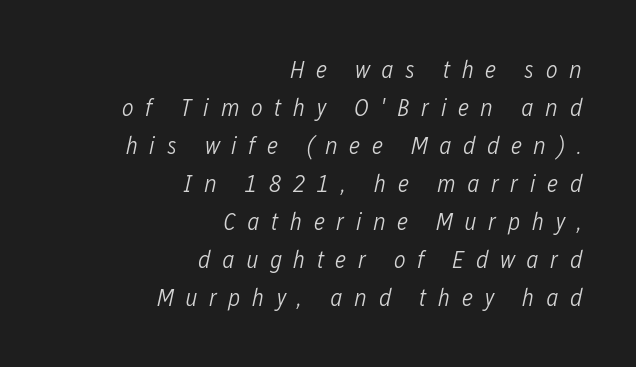
Reading down the block, your eye finds every line finishing at a fixed right position. Ink coverage per letter is moderate at most. Plain, unruled lines of type. The rows are spaced the way most documents space them. Slanted lettering throughout.
